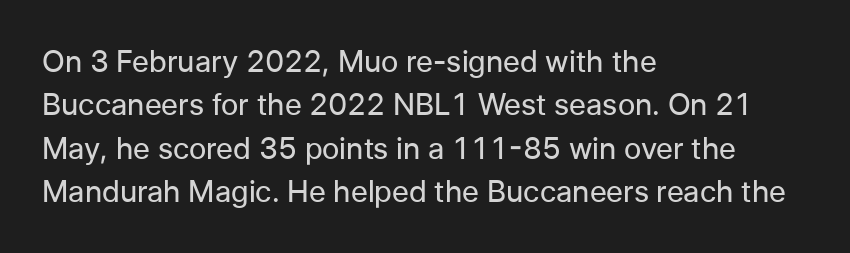
{"serif": "no", "italic": "no", "bold": "no", "weight": "regular", "width": "normal", "stroke_contrast": "low", "x_height": "medium", "monospaced": "no", "underline": "no", "align": "left", "line_spacing": "normal", "line_spacing_ratio": 1.45, "letter_spacing": "normal", "letter_spacing_em": 0.0, "glyph_px": 30}
